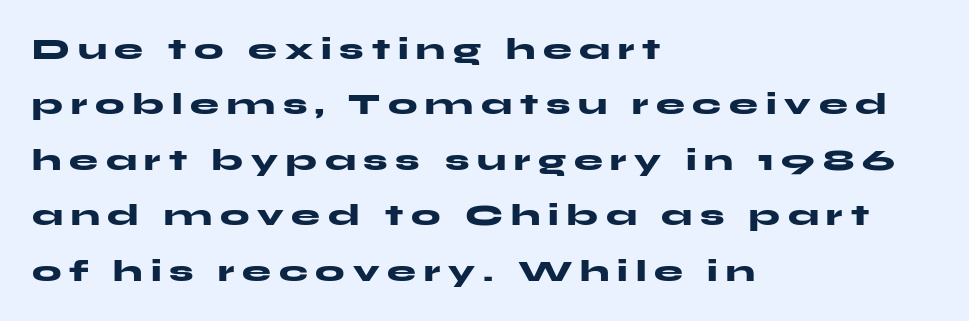
Q: Is the text bold? A: Yes.
Q: Is the text italic (slanted)? A: No, it is upright.
Q: Is the typeface a serif or a sans-serif typeface? A: Sans-serif.
Q: Is the text underlined? A: No.
Q: How is the paragraph aligned? A: Left-aligned.
Q: Is the spacing between letters normal or unusually wide? A: Unusually wide.
Q: Is the spacing between lines tight, normal or loose? A: Loose.
Q: Width (condensed, normal, or wide)? A: Wide.
Q: Stroke contrast? A: Medium.
Q: x-height? A: Medium.
Q: Monospaced? A: No.
